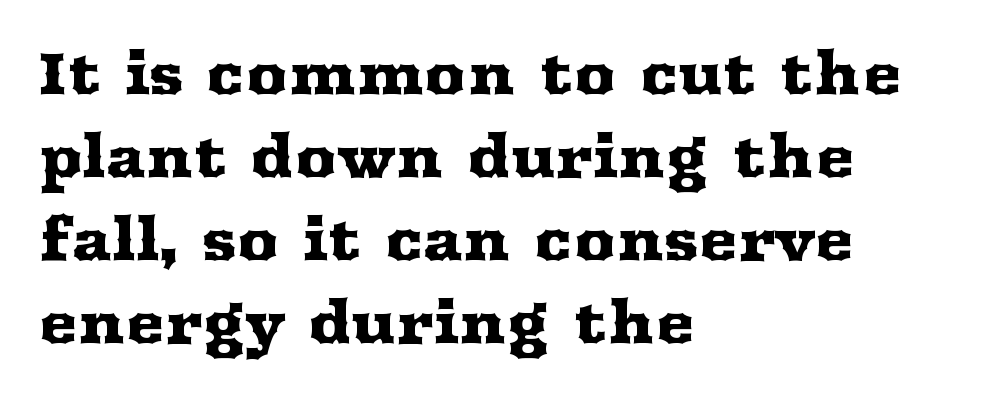
Q: Is the text italic (slanted)? A: No, it is upright.
Q: Is the typeface a serif or a sans-serif typeface? A: Serif.
Q: Is the text underlined? A: No.
Q: How is the paragraph aligned? A: Left-aligned.
Q: Is the spacing between letters normal or unusually wide? A: Normal.
Q: Is the spacing between lines tight, normal or loose? A: Normal.
Q: Width (condensed, normal, or wide)? A: Wide.
Q: Stroke contrast? A: Medium.
Q: x-height? A: Medium.
Q: Monospaced? A: No.
